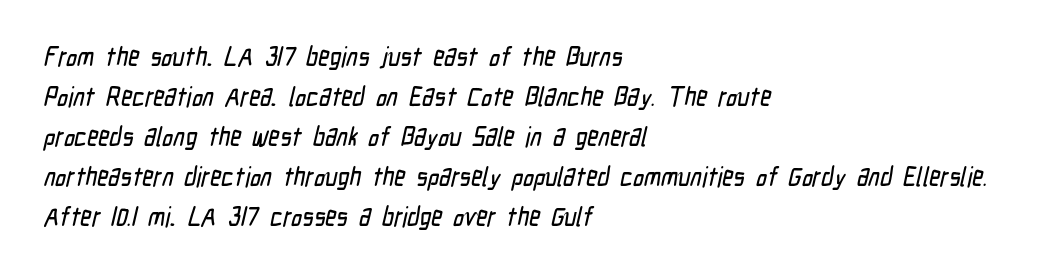
Nobody drew a line under any word here. Horizontal alignment here is leftward, the default for most running prose. The rendering uses a moderate line-height, typical for paragraphs. Tracking here is standard; glyphs follow each other at the usual distance.
